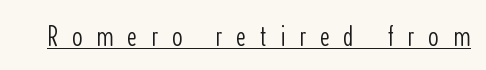
Vertical strokes here are truly vertical. Observe the absence of serifs on each vertical stroke in this sample. Weight: regular or lighter. The typesetter has applied underlining to the passage shown.
